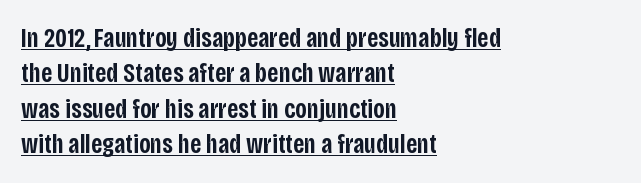
The type is set solid horizontally, with unmodified tracking. Style check: upright. This rendering uses left alignment, leaving the right contour irregular. Every word sits above its own underline.
